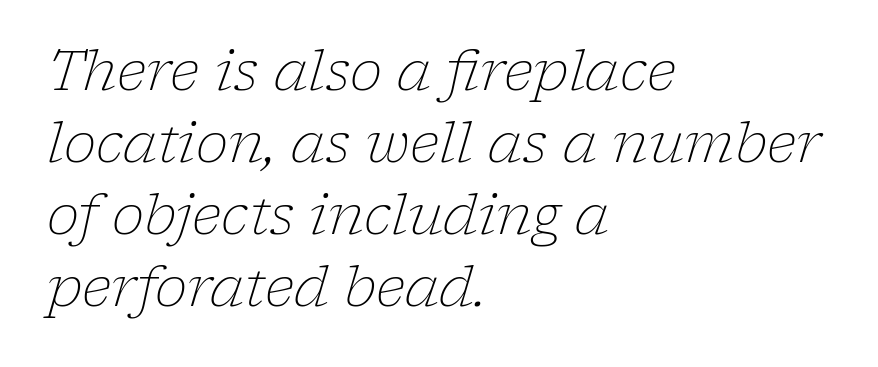
The image shows 55 px light serif type, italic (leaning right); set left-aligned, normal line spacing (1.31x), normal letter spacing, not underlined; low stroke contrast and a medium x-height.
